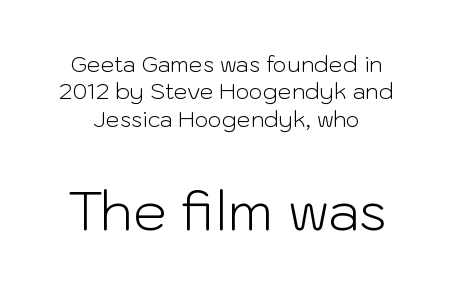
How are the letters spaced? Ordinarily, with no added tracking. The strip under each line holds only bare page. Note: no serifs on the glyphs. A light-to-regular cut is what we see here. Look at the glyph heights: the lower group is clearly the bigger setting.
